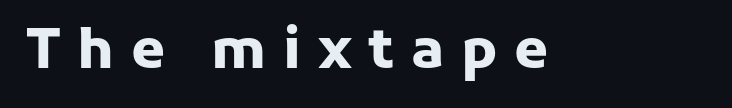
{"serif": "no", "italic": "no", "bold": "yes", "weight": "heavy", "width": "normal", "stroke_contrast": "low", "x_height": "medium", "monospaced": "no", "underline": "no", "letter_spacing": "wide", "letter_spacing_em": 0.3, "glyph_px": 55}
